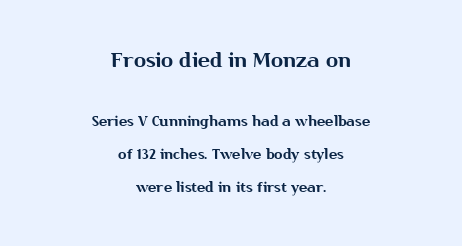
The image shows 20 px text type, upright; set centered, loose line spacing (2.35x), normal letter spacing, not underlined; the first (top) block is 1.43x larger.
